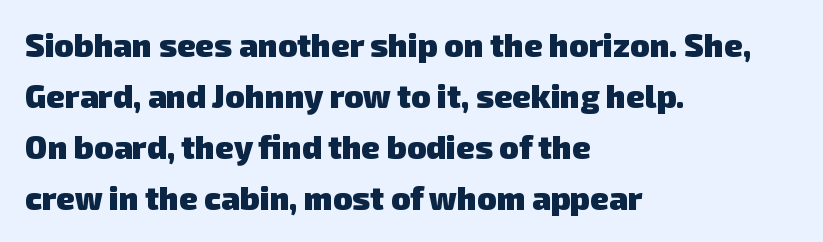
Regarding leading, the lines here are spaced in the standard way. Classification — sans serif. In terms of weight, the rendering is a true, heavy bold. The rendering uses natural spacing where letterforms have individual widths. Only glyphs here, with clear space below each row. Nothing unusual about the tracking: characters are spaced as the font intends.
